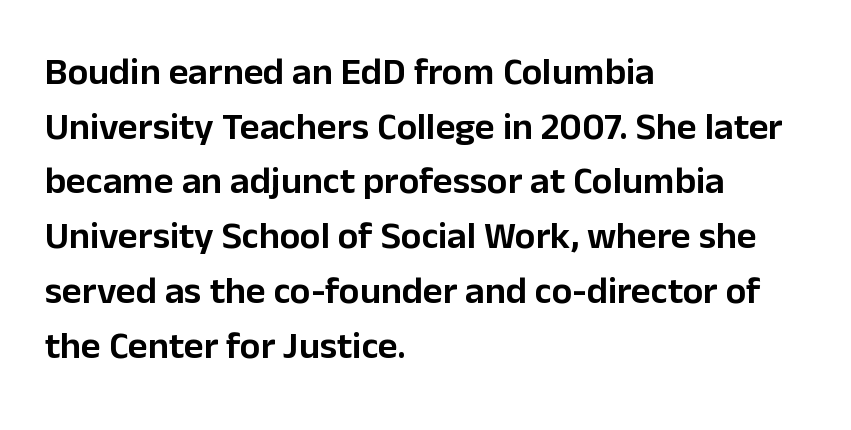
Tracking value appears to be zero — textbook default spacing. Think of a printed novel: that variable character pitch is what you see here. Descenders hang freely into open space. Upright lettering throughout. What's the leading like? Ordinary, nothing unusual. The paragraph shown leans on its left margin.
